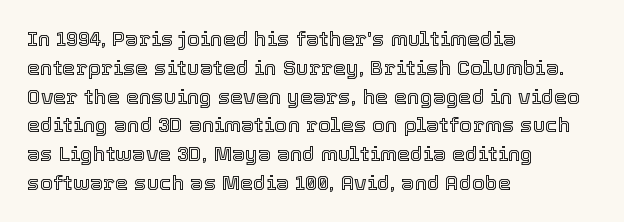
Q: Is the text italic (slanted)? A: No, it is upright.
Q: Is the text underlined? A: No.
Q: How is the paragraph aligned? A: Left-aligned.
Q: Is the spacing between letters normal or unusually wide? A: Normal.
Q: Is the spacing between lines tight, normal or loose? A: Normal.
